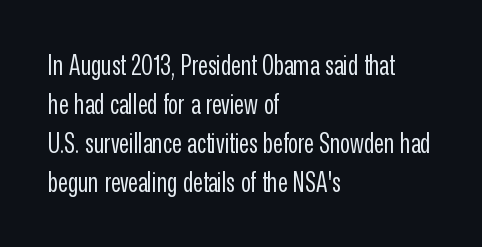
{"italic": "no", "bold": "no", "underline": "no", "align": "left", "line_spacing": "normal", "line_spacing_ratio": 1.44, "letter_spacing": "normal", "letter_spacing_em": 0.0, "glyph_px": 27}
